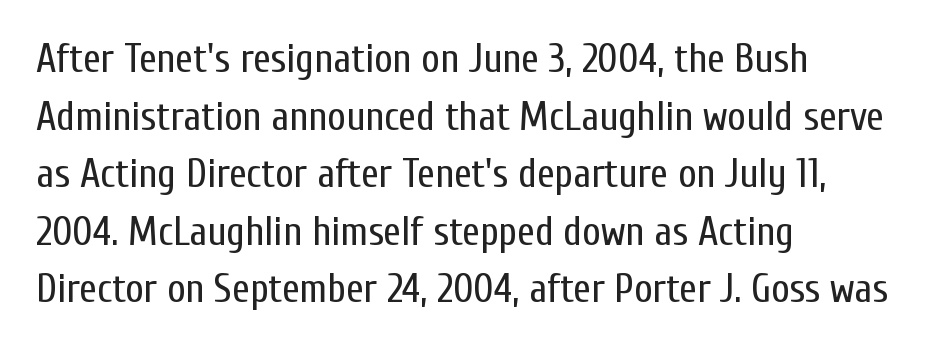
The image shows 40 px regular-weight, condensed sans-serif type, upright; set left-aligned, normal line spacing (1.44x), normal letter spacing, not underlined; low stroke contrast and a medium x-height.
